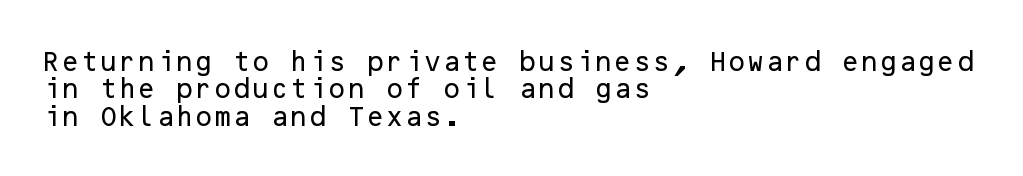
The image shows 22 px text type, upright; set left-aligned, line spacing 1.24x, normal letter spacing, not underlined.
